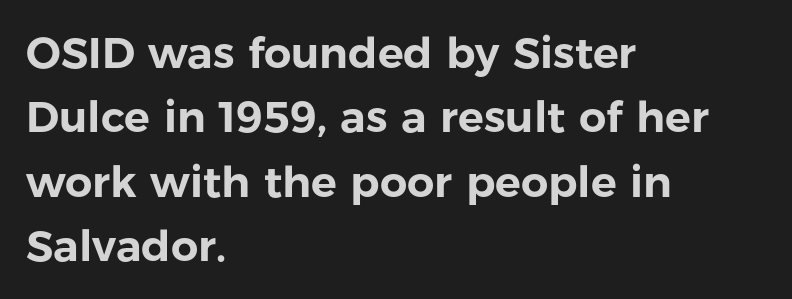
{"serif": "no", "italic": "no", "width": "normal", "stroke_contrast": "low", "x_height": "medium", "monospaced": "no", "underline": "no", "align": "left", "line_spacing": "normal", "line_spacing_ratio": 1.5, "letter_spacing": "normal", "letter_spacing_em": 0.0, "glyph_px": 43}
